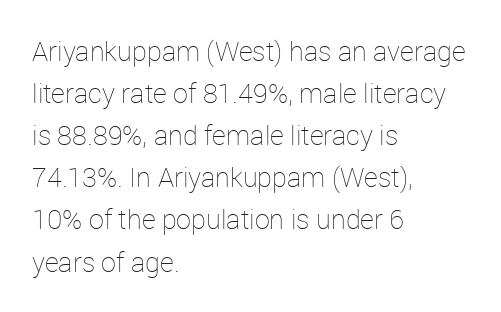
Each new line begins a customary step beneath the previous one. The passage shown is not underscored anywhere. Weight: not bold — regular or lighter. Nope, not italic — everything's standing straight. A classic flush-left, rag-right setting is used for this passage.
